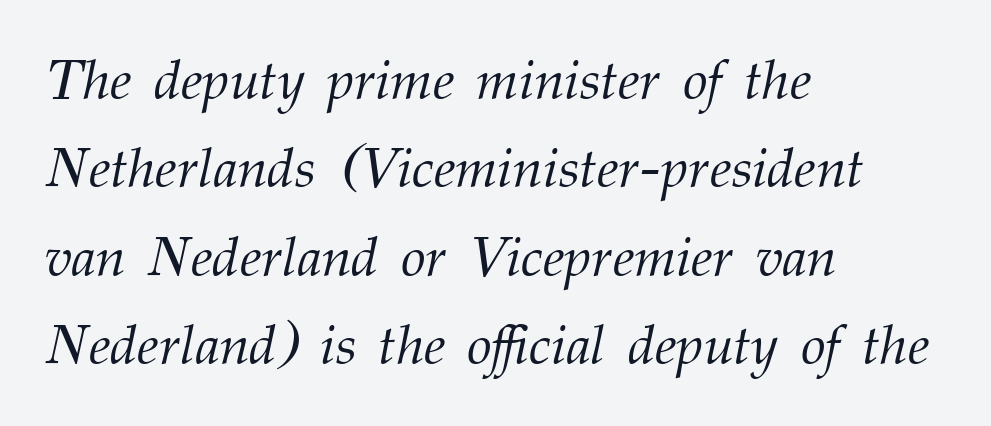
Q: Is the text bold? A: No.
Q: Is the text italic (slanted)? A: Yes, it leans right by about 12 degrees.
Q: Is the typeface a serif or a sans-serif typeface? A: Serif.
Q: Is the text underlined? A: No.
Q: How is the paragraph aligned? A: Left-aligned.
Q: Is the spacing between letters normal or unusually wide? A: Normal.
Q: Is the spacing between lines tight, normal or loose? A: Normal.
Q: Width (condensed, normal, or wide)? A: Normal.
Q: Stroke contrast? A: Medium.
Q: x-height? A: Medium.
Q: Monospaced? A: No.
